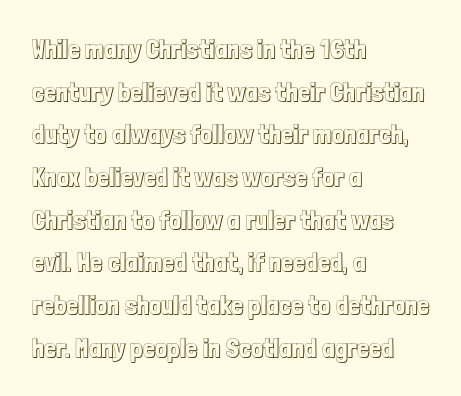
{"italic": "no", "underline": "no", "align": "left", "line_spacing": "normal", "line_spacing_ratio": 1.58, "letter_spacing": "normal", "letter_spacing_em": 0.0, "glyph_px": 27}
